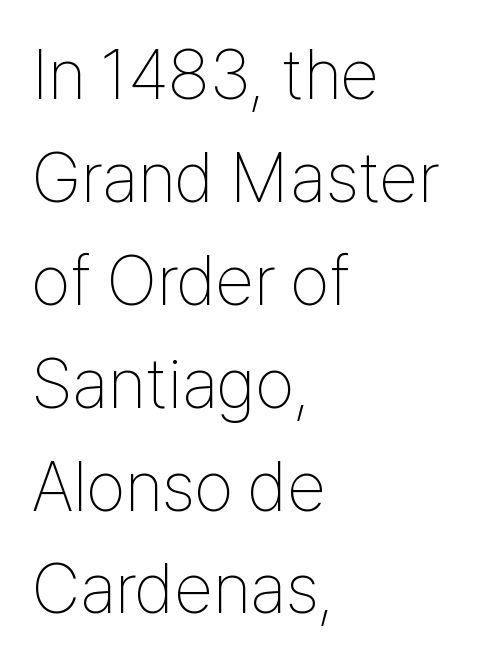
{"serif": "no", "italic": "no", "bold": "no", "weight": "thin", "width": "condensed", "stroke_contrast": "low", "x_height": "medium", "monospaced": "no", "underline": "no", "align": "left", "line_spacing": "normal", "line_spacing_ratio": 1.47, "letter_spacing": "normal", "letter_spacing_em": 0.0, "glyph_px": 70}
